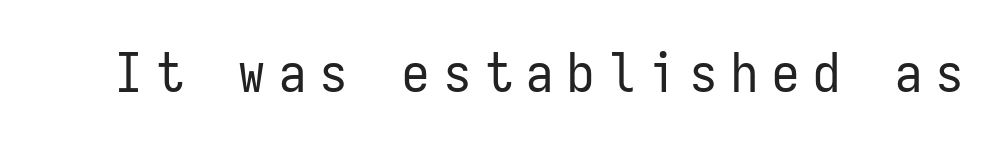
Do the characters align in a grid? Yes, the font is monospaced. No letter is thick-stroked: the sample isn't bold. Letterform terminals end flat and unadorned throughout the passage. The specimen omits any rule beneath the text block's lines.
